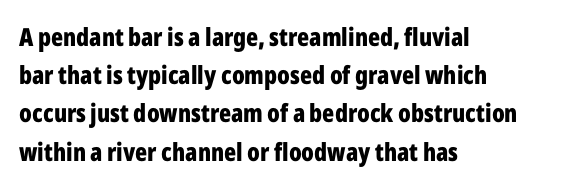
Lines of text with bare space underneath. Quick note: interline space is typical. The line texture is even and compact thanks to regular tracking. The letters stand straight up with perfectly vertical stems. I'd describe the lettering as bold — thick and assertive.
